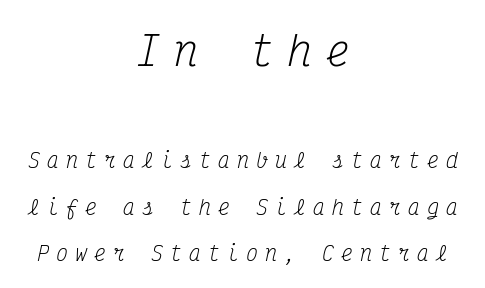
{"serif": "yes", "italic": "yes", "lean": "right", "slant_degrees": 12, "bold": "no", "weight": "regular", "width": "condensed", "stroke_contrast": "medium", "x_height": "medium", "monospaced": "yes", "underline": "no", "align": "center", "line_spacing": "loose", "line_spacing_ratio": 2.31, "letter_spacing": "wide", "letter_spacing_em": 0.35, "larger_block": "first", "size_ratio": 2.0, "glyph_px": 40}
